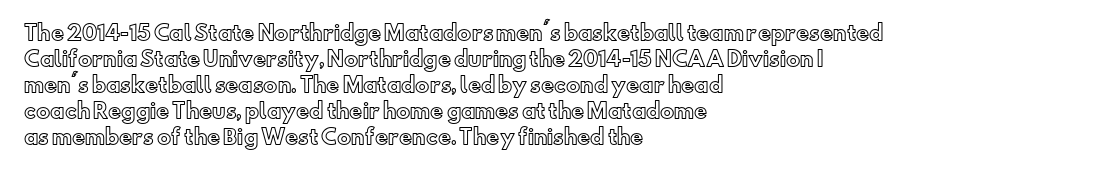
The image shows 20 px text type, upright; set left-aligned, normal line spacing (1.3x), normal letter spacing, not underlined.
